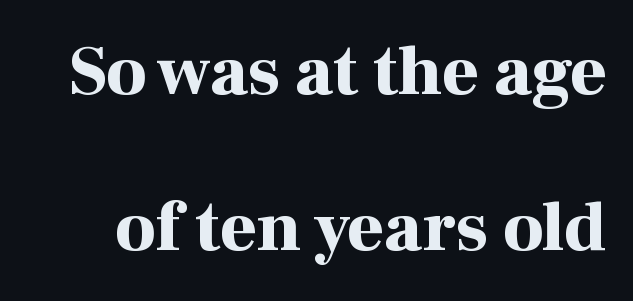
The letters advance in unequal steps, a hallmark of proportional type. Letters rest on an invisible, unmarked baseline. Each glyph is drawn with heavy, bold strokes. Observe the serifs anchoring each vertical stroke in this sample. The rendering uses a large line-height, opening up the rows.
